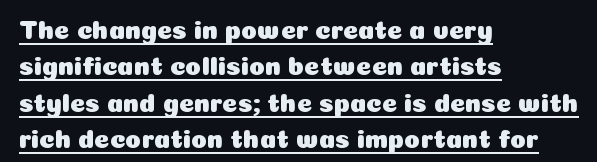
{"italic": "no", "underline": "yes", "align": "left", "line_spacing": "normal", "line_spacing_ratio": 1.4, "letter_spacing": "normal", "letter_spacing_em": 0.0, "glyph_px": 26}
